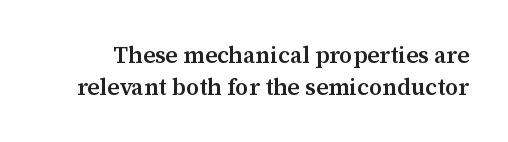
Horizontal bands of white between lines are of average thickness. Students, note that the glyphs here touch the page at normal intervals. This rendering features lettering with no underline. Upright lettering throughout. These words are printed semibold, heavier than regular yet not bold.
